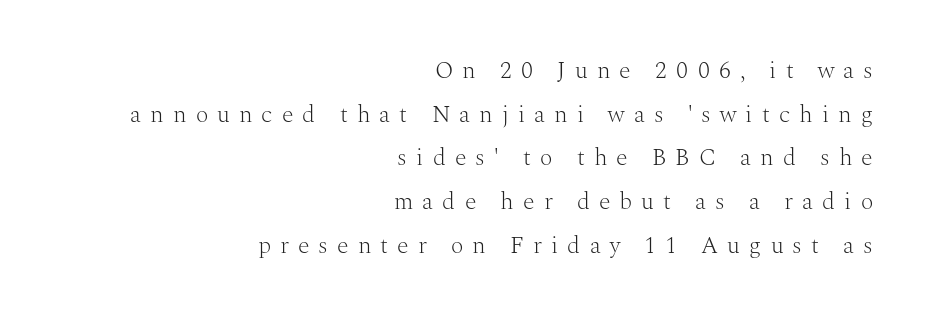
The image shows 24 px text type, upright; set right-aligned, line spacing 1.82x, unusually wide letter spacing (+0.38 em), not underlined.
